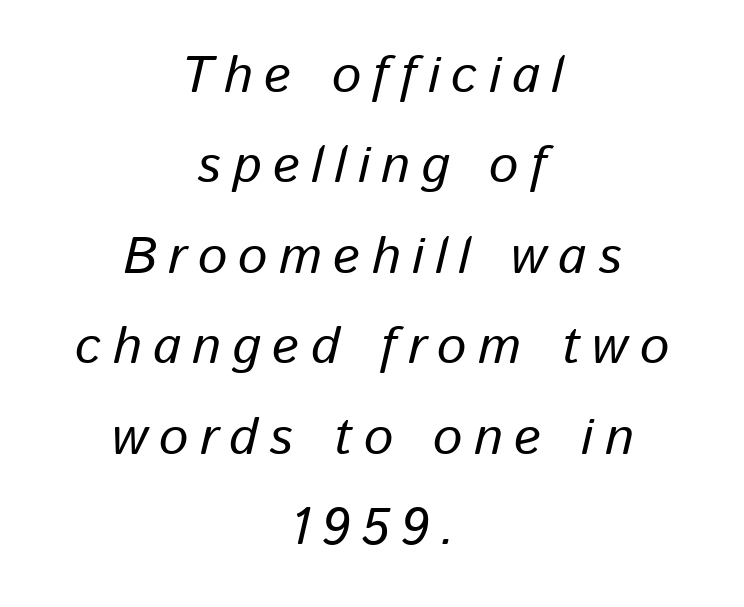
Just letters on the line, the space beneath them empty. These lines are rendered in a variable-pitch font. The lines in this sample share a center point and differ in where they start and stop. Words appear elongated and porous because spacing is wide. Quick note: italic.
